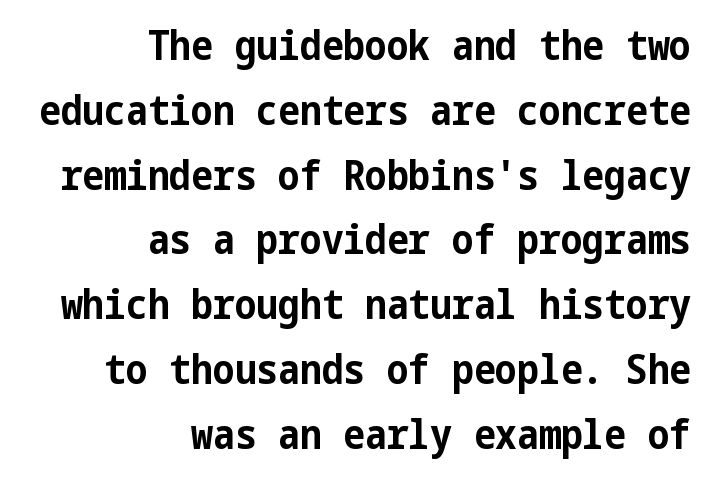
The image shows 41 px bold, condensed sans-serif type, upright; set right-aligned, normal line spacing (1.58x), normal letter spacing, not underlined; low stroke contrast and a medium x-height.
